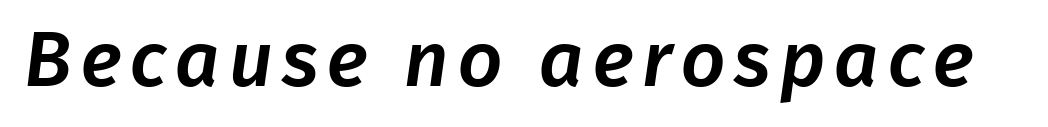
Q: Is the typeface a serif or a sans-serif typeface? A: Sans-serif.
Q: Is the text underlined? A: No.
Q: Width (condensed, normal, or wide)? A: Normal.
Q: Stroke contrast? A: Low.
Q: x-height? A: Medium.
Q: Monospaced? A: No.
